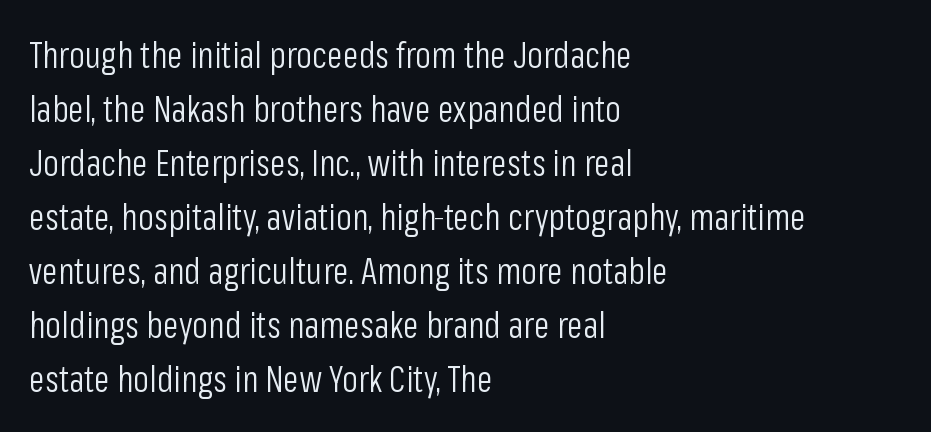
The image shows 36 px light, condensed sans-serif type, upright; set left-aligned, normal line spacing (1.5x), normal letter spacing, not underlined; low stroke contrast and a medium x-height.
